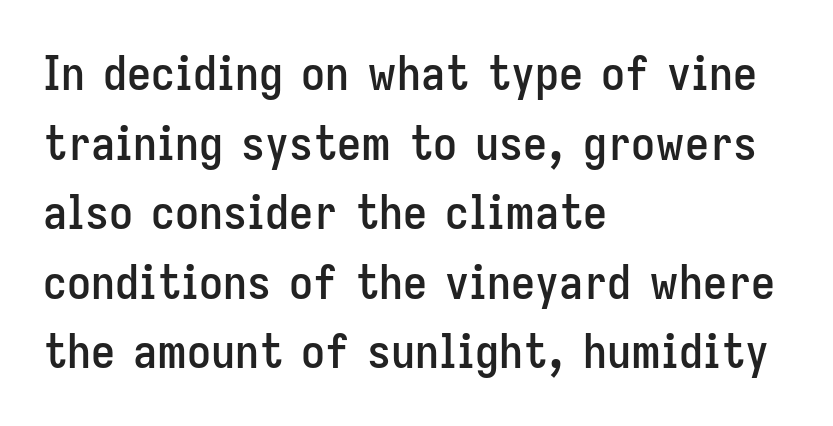
Q: Is the text italic (slanted)? A: No, it is upright.
Q: Is the typeface a serif or a sans-serif typeface? A: Sans-serif.
Q: Is the text underlined? A: No.
Q: How is the paragraph aligned? A: Left-aligned.
Q: Is the spacing between letters normal or unusually wide? A: Normal.
Q: Is the spacing between lines tight, normal or loose? A: Normal.
Q: Width (condensed, normal, or wide)? A: Condensed.
Q: Stroke contrast? A: Low.
Q: x-height? A: Medium.
Q: Monospaced? A: No.
